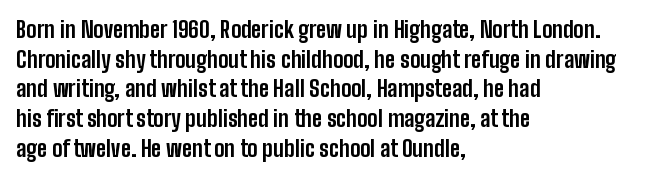
Caption: standard tracking, unaltered. Bold? Absolutely — the strokes are thick and heavy. Where is the straight margin? On the left. The line-height multiplier appears to be the usual default. Underlining? Definitely not there. Upright lettering throughout.
